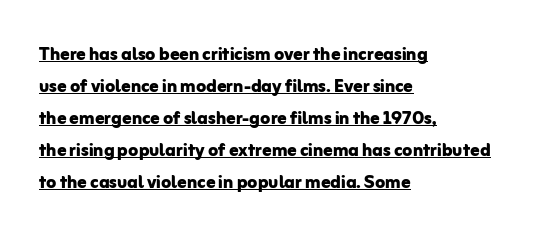
The image shows 23 px bold type, upright; set left-aligned, normal line spacing (1.39x), normal letter spacing, underlined.
